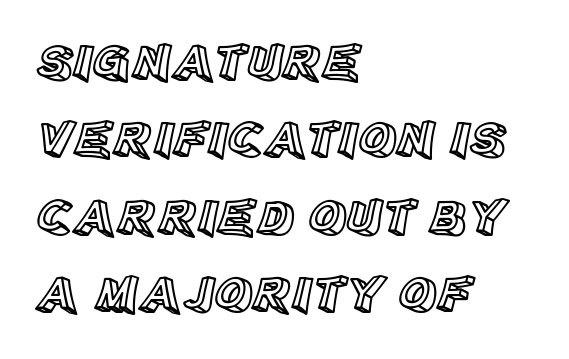
The image shows 52 px text type; set left-aligned, normal line spacing (1.49x), normal letter spacing, not underlined; a large x-height.
